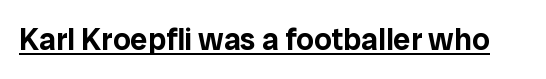
Notice how the stems are strictly vertical — no italics here. Check where the strokes stop: nothing finishes them off — pure sans. Looks like regular typesetting: each glyph gets only the width it needs. The horizontal fit of the characters is conventional and even. A baseline rule has been typeset under these characters.
